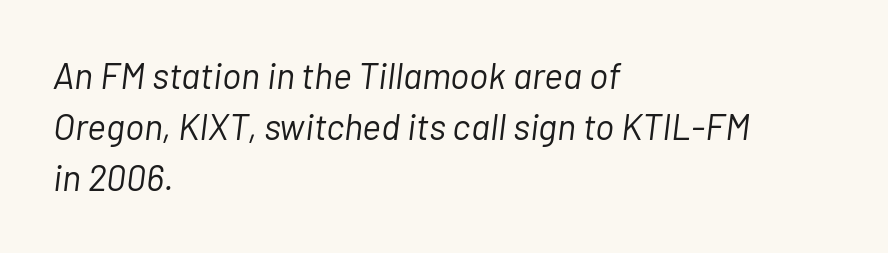
{"italic": "yes", "lean": "right", "slant_degrees": 7, "bold": "no", "weight": "light", "width": "normal", "stroke_contrast": "low", "x_height": "medium", "monospaced": "no", "underline": "no", "align": "left", "line_spacing": "normal", "line_spacing_ratio": 1.42, "letter_spacing": "normal", "letter_spacing_em": 0.0, "glyph_px": 36}
